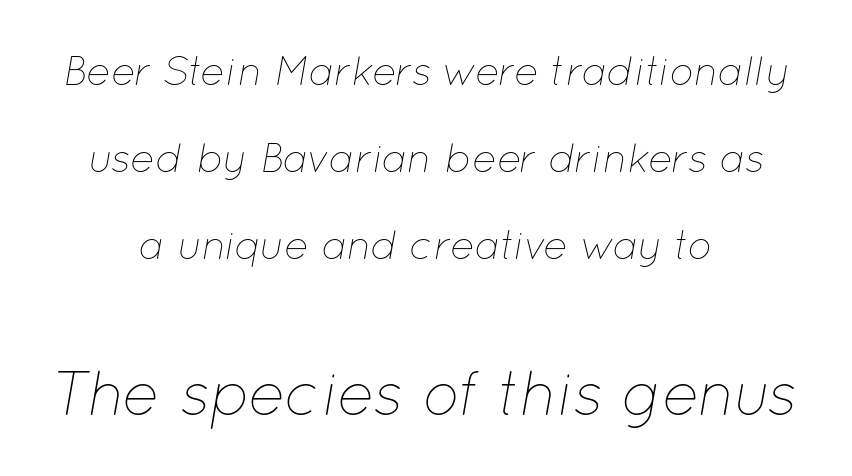
Successive baselines arrive slowly, with a big drop between each. Does the lettering tilt? It does — this is italic. Stems here are at most as thick as an everyday book face. The face used here is proportionally spaced, like ordinary book or web type.
